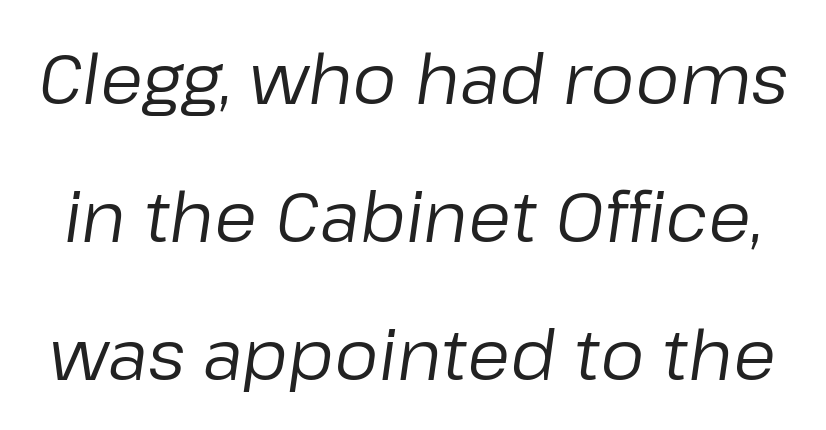
The image shows 70 px regular-weight type, italic (leaning right); set loose line spacing (1.97x), normal letter spacing, not underlined; low stroke contrast and a medium x-height.
